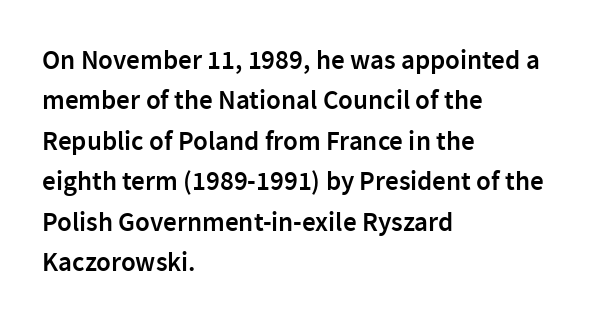
{"italic": "no", "bold": "semi", "underline": "no", "align": "left", "line_spacing": "normal", "line_spacing_ratio": 1.5, "letter_spacing": "normal", "letter_spacing_em": 0.0, "glyph_px": 27}
